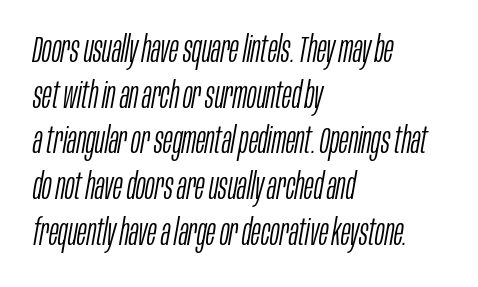
The image shows 36 px light, condensed type, italic (leaning right); set left-aligned, normal line spacing (1.27x), normal letter spacing, not underlined; low stroke contrast and a large x-height.
